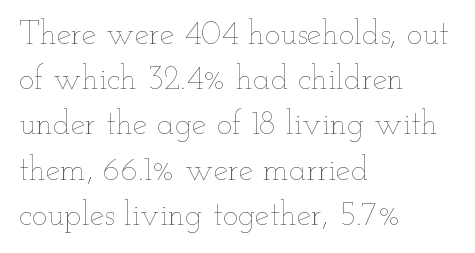
Each stroke keeps to a modest, everyday thickness or less. Nope, not italic — everything's standing straight. Bare-footed words on every line. The passage shown has conventional tracking throughout. These lines are rendered in a variable-pitch font.
